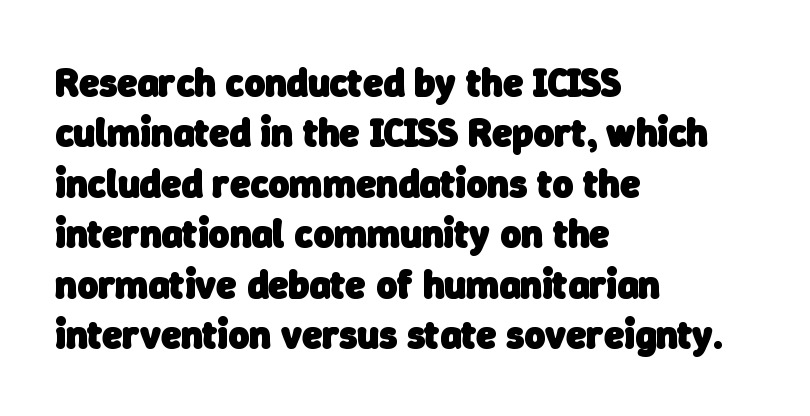
The image shows 40 px heavy sans-serif type; set left-aligned, normal line spacing (1.26x), normal letter spacing, not underlined; low stroke contrast and a medium x-height.
